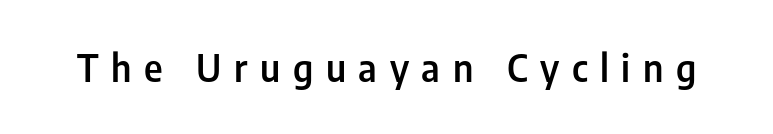
The image shows 37 px semibold, condensed sans-serif type, upright; set unusually wide letter spacing (+0.34 em), not underlined; low stroke contrast and a medium x-height.
